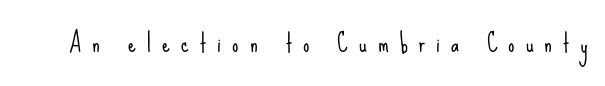
Spacing between characters has been opened up far beyond the box default. Check the space under the baseline: it is left empty. The axis of the letterforms is exactly vertical. The typesetting does not lean heavy: it is not bold.
